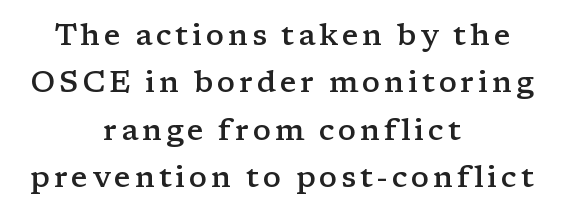
Descender tails drop into unmarked territory. Letterform terminals end in serifs throughout the passage. In CSS terms this would be text-align: center. The typesetting leans somewhat heavy: a semibold.
